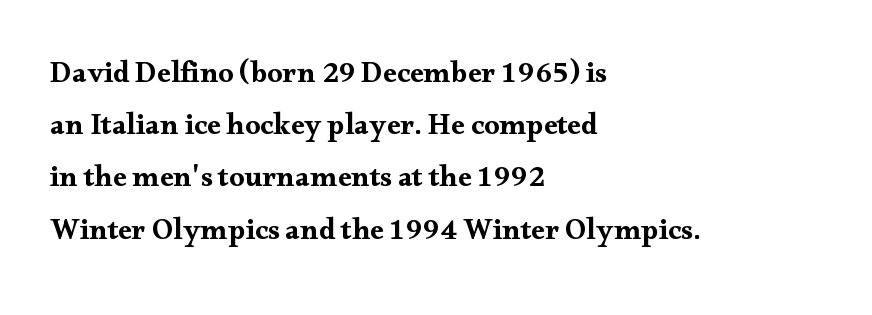
Q: Is the text italic (slanted)? A: No, it is upright.
Q: Is the typeface a serif or a sans-serif typeface? A: Serif.
Q: Is the text underlined? A: No.
Q: How is the paragraph aligned? A: Left-aligned.
Q: Is the spacing between letters normal or unusually wide? A: Normal.
Q: Width (condensed, normal, or wide)? A: Wide.
Q: Stroke contrast? A: Medium.
Q: x-height? A: Small.
Q: Monospaced? A: No.
